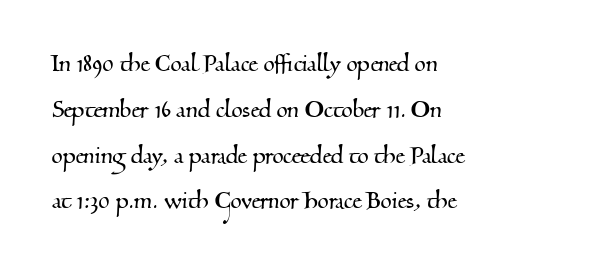
{"serif": "yes", "width": "normal", "stroke_contrast": "medium", "x_height": "small", "monospaced": "no", "underline": "no", "align": "left", "line_spacing": "normal", "line_spacing_ratio": 1.58, "letter_spacing": "normal", "letter_spacing_em": 0.0, "glyph_px": 29}
